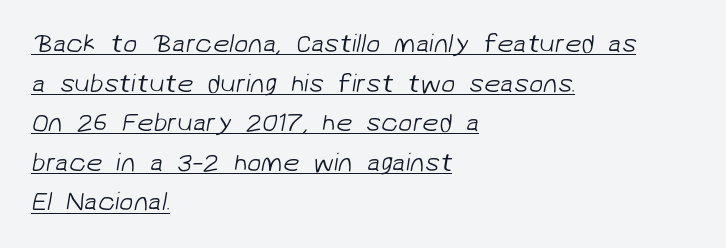
{"bold": "no", "underline": "yes", "align": "left", "line_spacing": "normal", "line_spacing_ratio": 1.52, "letter_spacing": "normal", "letter_spacing_em": 0.0, "glyph_px": 26}
